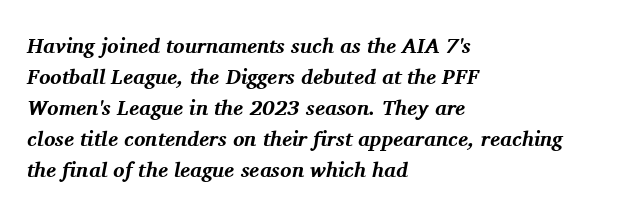
Students, this is bold: see how much ink each stroke carries. The string is rendered with underlining switched off. Honestly, the letter spacing is just normal — you wouldn't notice it. These lines sit exactly where default settings would place them. Notice how the passage keeps a crisp vertical edge on the left only.
